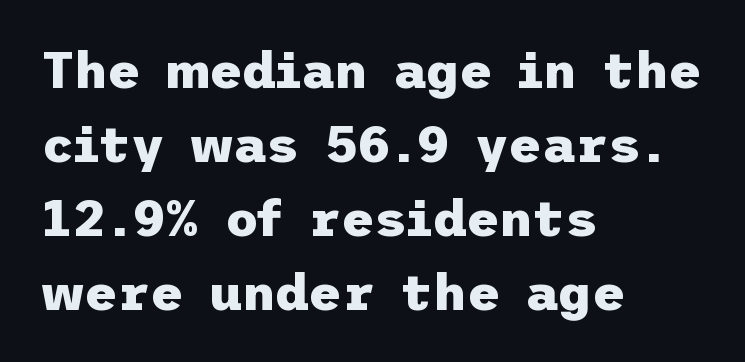
The image shows 51 px heavy sans-serif type, upright; set left-aligned, normal line spacing (1.45x), normal letter spacing, not underlined; low stroke contrast and a medium x-height.
